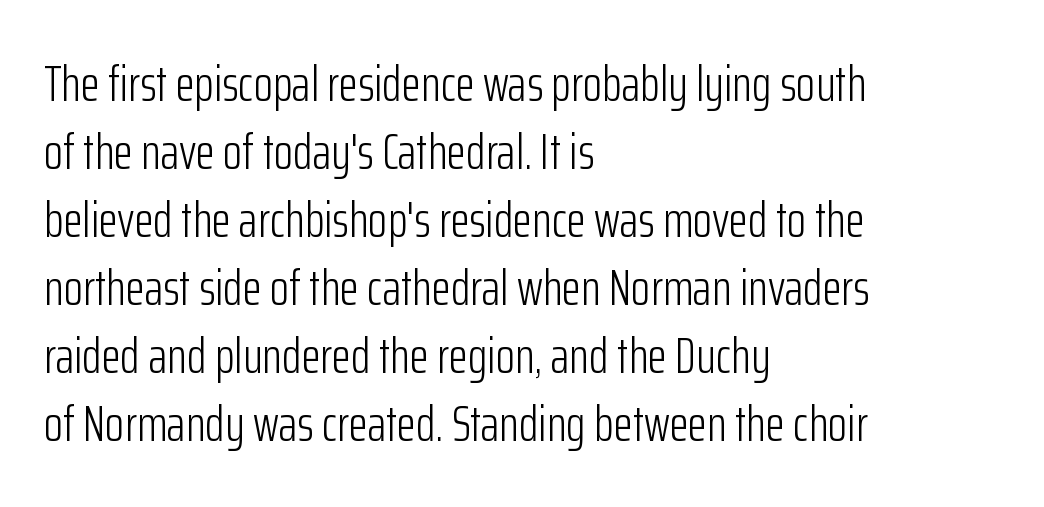
The font is comparable to plain body text, perhaps lighter. What's the leading like? Ordinary, nothing unusual. Each letter keeps its own natural width here, so spacing adapts to shape. The type family on display is of the sans-serif kind. A bare baseline throughout the passage.
